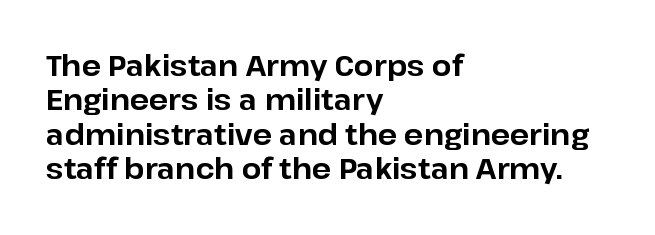
{"serif": "no", "italic": "no", "bold": "yes", "weight": "bold", "width": "normal", "stroke_contrast": "low", "x_height": "medium", "monospaced": "no", "underline": "no", "align": "left", "line_spacing_ratio": 1.23, "letter_spacing": "normal", "letter_spacing_em": 0.0, "glyph_px": 28}
